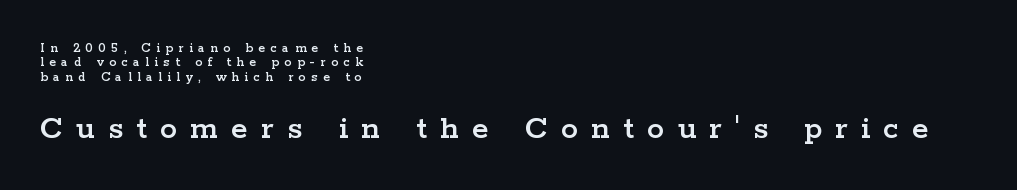
Cramped leading. Rendered with straight, roman letterforms. This sample has the flowing, uneven cadence of proportional lettering. Note: smaller setting up top, larger setting below.
